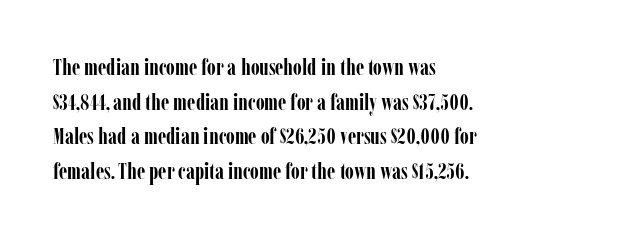
The image shows 23 px bold type, upright; set left-aligned, normal line spacing (1.51x), normal letter spacing, not underlined.
